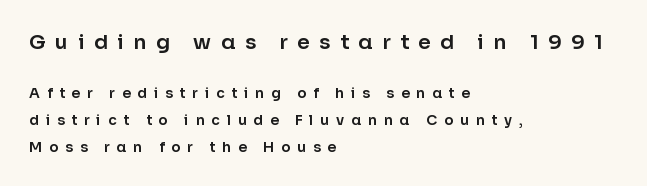
The image shows 20 px text type, upright; set left-aligned, loose line spacing (1.93x), unusually wide letter spacing (+0.48 em), not underlined; the first (top) block is 1.43x larger.
